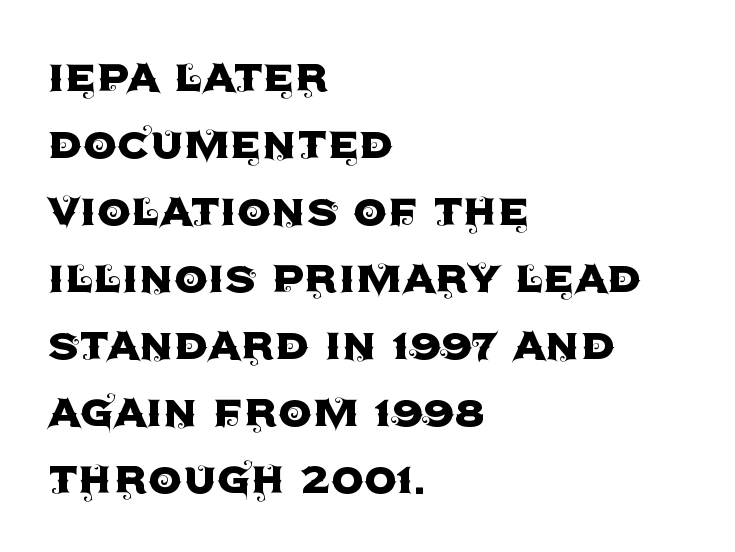
Notice how the passage keeps a crisp vertical edge on the left only. The space directly below the letters is spotless. Style check: upright. I'd call this a sans setting — the letters go barefoot.
